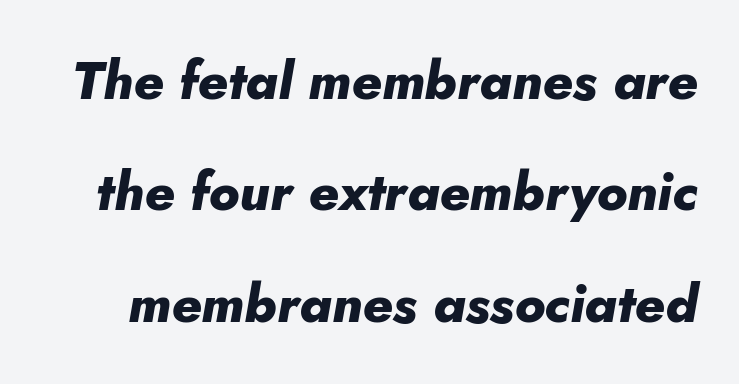
Q: Is the text bold? A: Yes.
Q: Is the text italic (slanted)? A: Yes, it leans right by about 10 degrees.
Q: Is the text underlined? A: No.
Q: Is the spacing between letters normal or unusually wide? A: Normal.
Q: Is the spacing between lines tight, normal or loose? A: Loose.
Q: Width (condensed, normal, or wide)? A: Normal.
Q: Stroke contrast? A: Low.
Q: x-height? A: Small.
Q: Monospaced? A: No.
